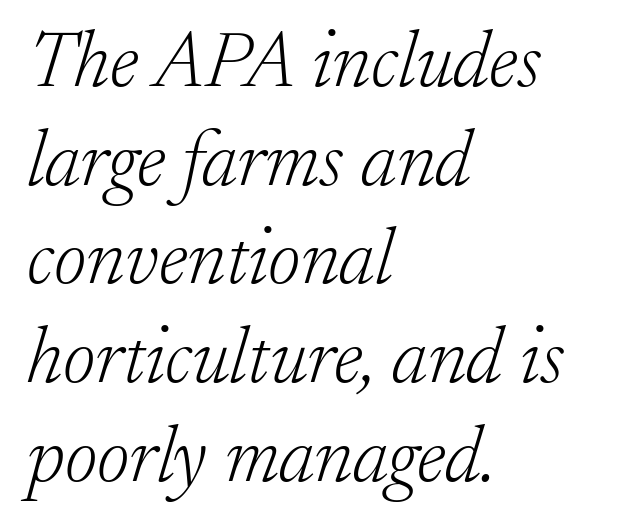
This sample uses plain, unmodified letter spacing. The setting favours the left margin, as ordinary paragraphs usually do. A quiet, ordinary-to-light weight characterises the typeface. Varying glyph widths throughout — classic text-font behaviour.
